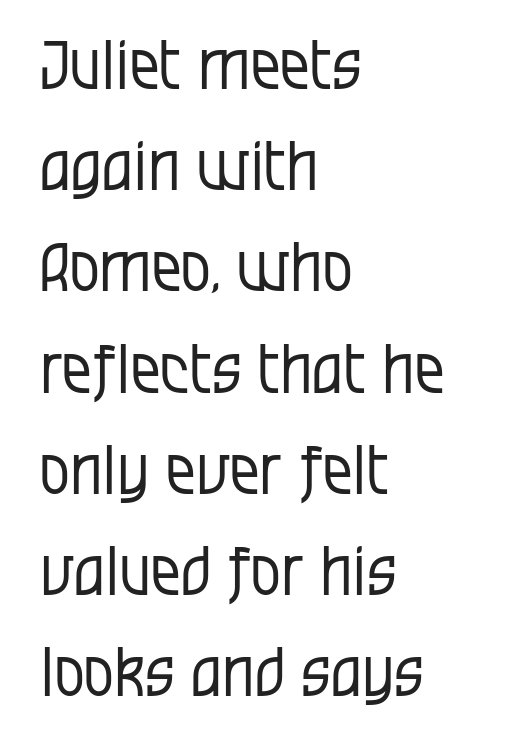
{"serif": "no", "italic": "no", "bold": "no", "weight": "regular", "width": "condensed", "stroke_contrast": "low", "x_height": "large", "monospaced": "no", "underline": "no", "align": "left", "line_spacing": "normal", "line_spacing_ratio": 1.51, "letter_spacing": "normal", "letter_spacing_em": 0.0, "glyph_px": 67}
